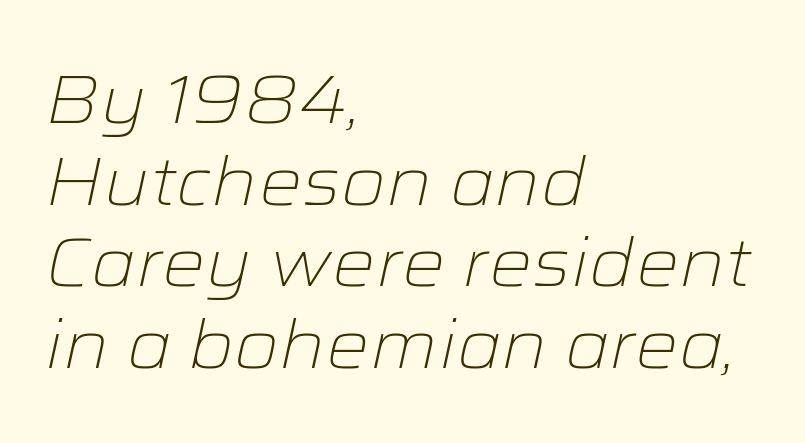
{"italic": "yes", "lean": "right", "slant_degrees": 12, "bold": "no", "weight": "light", "width": "wide", "stroke_contrast": "low", "x_height": "medium", "monospaced": "no", "underline": "no", "align": "left", "line_spacing_ratio": 1.2, "letter_spacing": "normal", "letter_spacing_em": 0.0, "glyph_px": 68}
